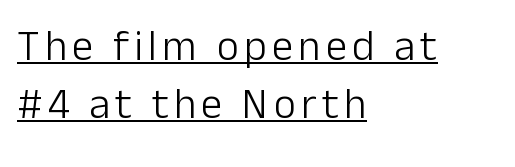
The image shows 43 px light sans-serif type, upright; set left-aligned, normal line spacing (1.35x), underlined; low stroke contrast and a medium x-height.
